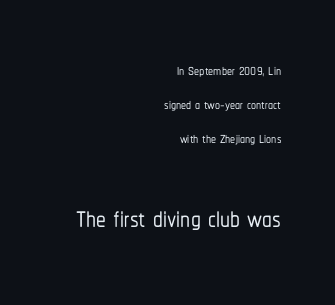
The image shows 39 px condensed sans-serif type, upright; set right-aligned, normal line spacing (1.69x), normal letter spacing, not underlined; the second (bottom) block is 1.95x larger; low stroke contrast and a medium x-height.
